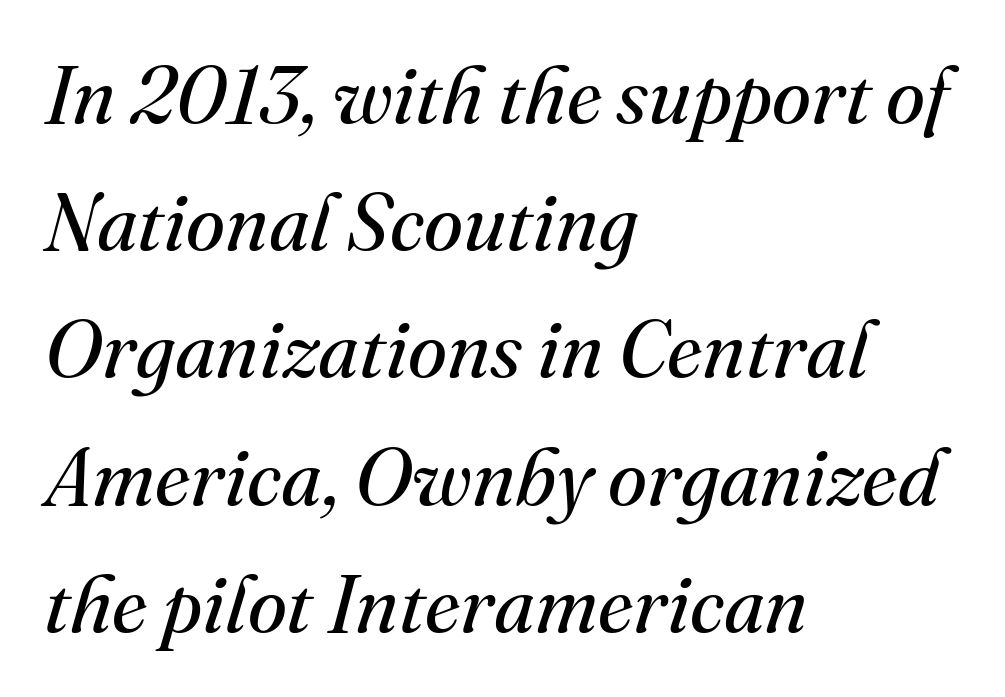
Q: Is the text bold? A: No.
Q: Is the text italic (slanted)? A: Yes, it leans right by about 16 degrees.
Q: Is the typeface a serif or a sans-serif typeface? A: Serif.
Q: Is the text underlined? A: No.
Q: How is the paragraph aligned? A: Left-aligned.
Q: Is the spacing between letters normal or unusually wide? A: Normal.
Q: Is the spacing between lines tight, normal or loose? A: Normal.
Q: Width (condensed, normal, or wide)? A: Normal.
Q: Stroke contrast? A: Medium.
Q: x-height? A: Small.
Q: Monospaced? A: No.
